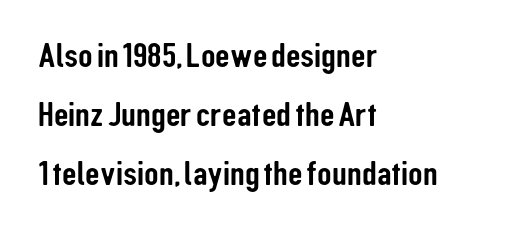
{"serif": "no", "italic": "no", "width": "condensed", "stroke_contrast": "low", "x_height": "medium", "monospaced": "no", "underline": "no", "align": "left", "line_spacing": "normal", "line_spacing_ratio": 1.64, "letter_spacing": "normal", "letter_spacing_em": 0.0, "glyph_px": 36}
